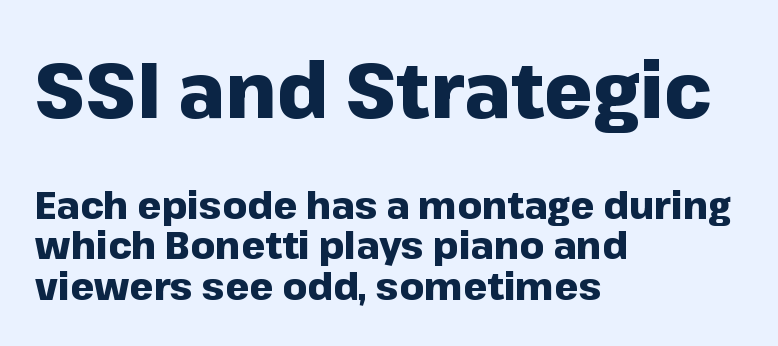
A clean baseline with only descenders dipping below it. Nothing unusual about the tracking: characters are spaced as the font intends. Italic? Not at all — the glyphs are vertical. The face used here appears at its bigger size in the upper chunk. These lines are rendered in a variable-pitch font.
